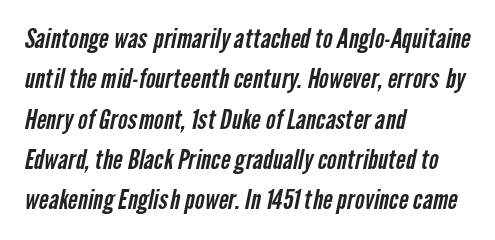
The image shows 26 px text type; set left-aligned, normal line spacing (1.55x), normal letter spacing, not underlined.
